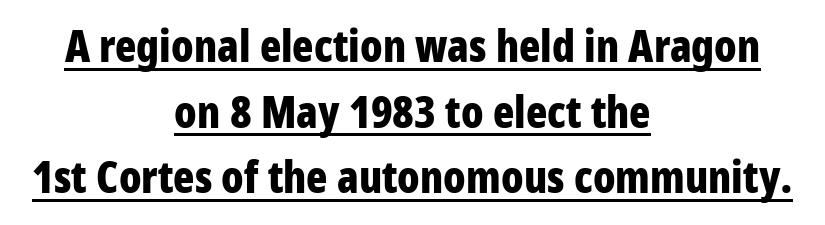
Letterform terminals end flat and unadorned throughout the passage. A centered setting, common on invitations and titles, is used for this passage. The rendering uses the underline text-decoration. The letters sit at their default tracking, neither squeezed nor spread. Line spacing here is normal.
